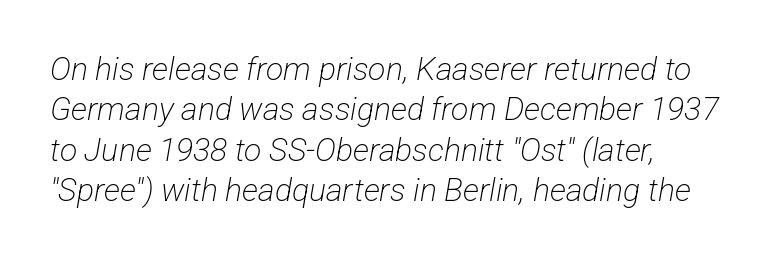
Q: Is the text bold? A: No.
Q: Is the typeface a serif or a sans-serif typeface? A: Sans-serif.
Q: Is the text underlined? A: No.
Q: How is the paragraph aligned? A: Left-aligned.
Q: Is the spacing between letters normal or unusually wide? A: Normal.
Q: Is the spacing between lines tight, normal or loose? A: Normal.
Q: Width (condensed, normal, or wide)? A: Condensed.
Q: Stroke contrast? A: Low.
Q: x-height? A: Medium.
Q: Monospaced? A: No.
